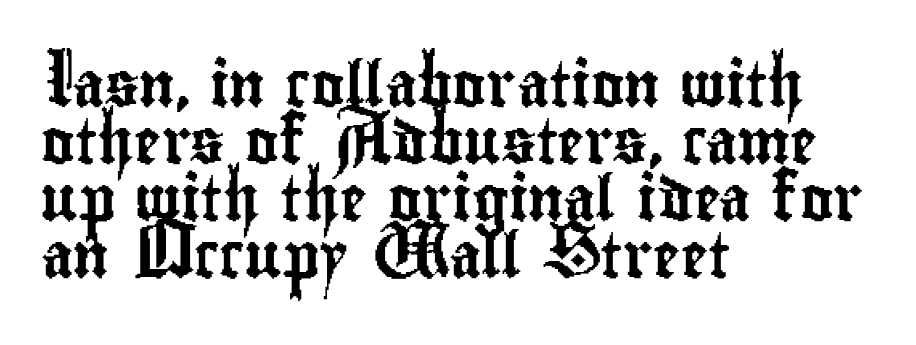
The specimen omits any rule beneath the text block's lines. In terms of letterform style, serifs are entirely absent. Letter spacing: default. Normally led — the rows are evenly, conventionally spaced. These lines are rendered in a variable-pitch font.
